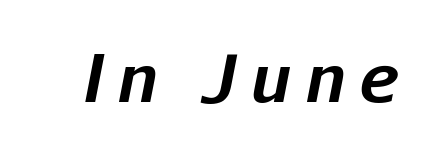
The image shows 66 px bold type, italic (leaning right); set unusually wide letter spacing (+0.21 em), not underlined; low stroke contrast and a medium x-height.
